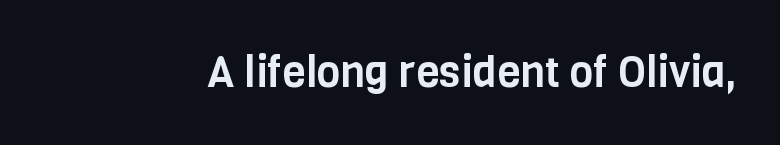
Q: Is the text italic (slanted)? A: No, it is upright.
Q: Is the typeface a serif or a sans-serif typeface? A: Sans-serif.
Q: Is the text underlined? A: No.
Q: Is the spacing between letters normal or unusually wide? A: Normal.
Q: Width (condensed, normal, or wide)? A: Condensed.
Q: Stroke contrast? A: Low.
Q: x-height? A: Large.
Q: Monospaced? A: No.
